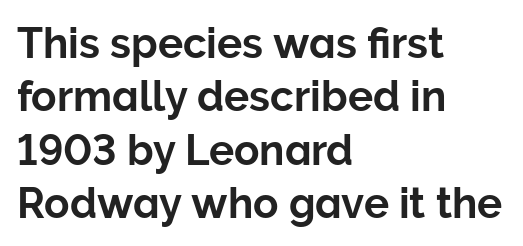
{"serif": "no", "italic": "no", "width": "normal", "stroke_contrast": "low", "x_height": "medium", "monospaced": "no", "underline": "no", "align": "left", "line_spacing": "normal", "line_spacing_ratio": 1.27, "letter_spacing": "normal", "letter_spacing_em": 0.0, "glyph_px": 42}
